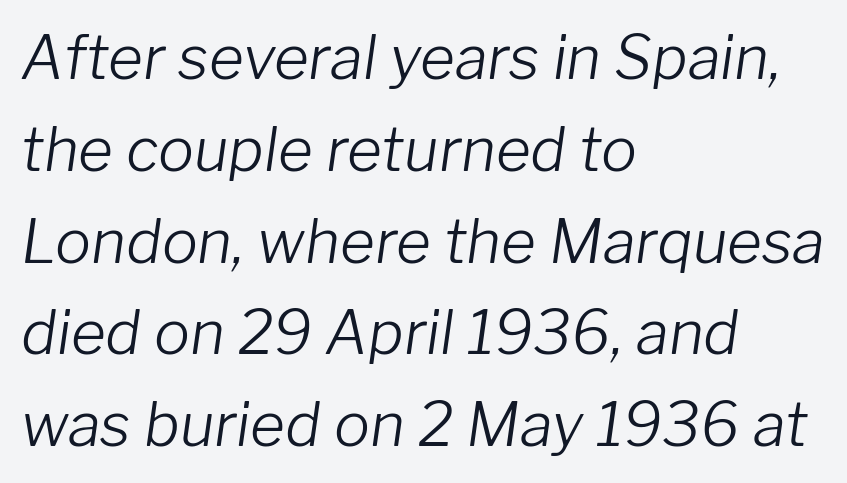
The image shows 60 px light type, italic (leaning right); set left-aligned, normal line spacing (1.53x), normal letter spacing, not underlined; low stroke contrast and a medium x-height.
